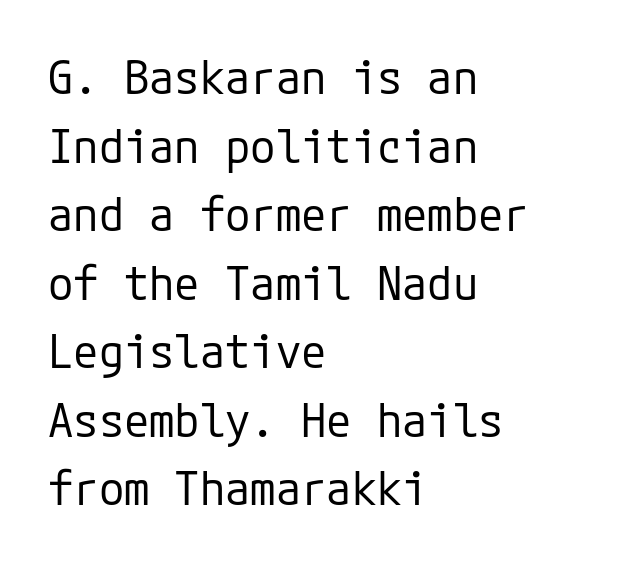
The image shows 46 px regular-weight sans-serif type, upright; set left-aligned, normal line spacing (1.49x), normal letter spacing, not underlined; low stroke contrast and a medium x-height.
